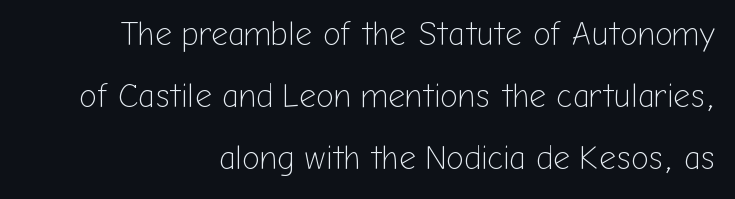
In terms of letterform style, serifs are entirely absent. A typesetter would mark this as roman, not italic. The text block is weighted toward the right margin, trailing off unevenly leftward. Heft: none added — not bold.
